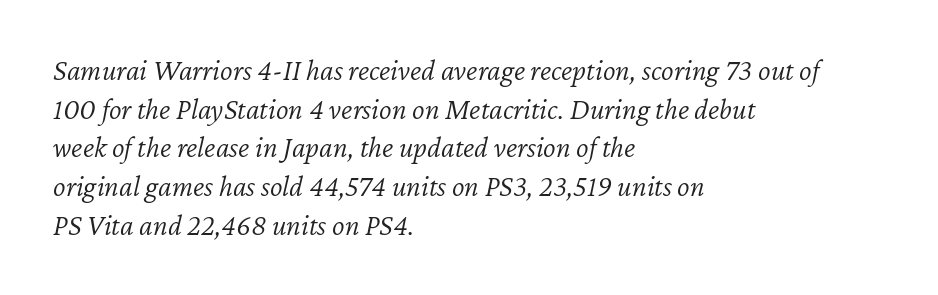
{"italic": "yes", "lean": "right", "slant_degrees": 12, "bold": "no", "weight": "light", "width": "normal", "stroke_contrast": "low", "x_height": "medium", "monospaced": "no", "underline": "no", "align": "left", "line_spacing": "normal", "line_spacing_ratio": 1.29, "letter_spacing": "normal", "letter_spacing_em": 0.0, "glyph_px": 30}
